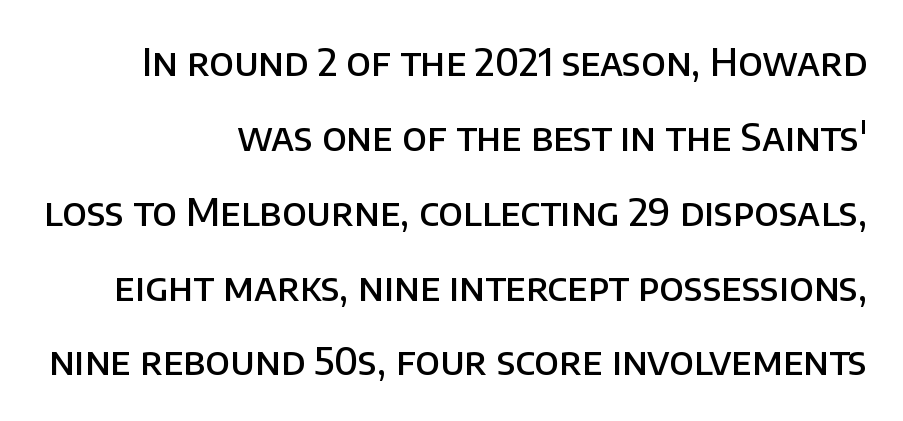
The image shows 38 px semibold sans-serif type, upright; set right-aligned, loose line spacing (1.97x), normal letter spacing, not underlined; low stroke contrast and a large x-height.
